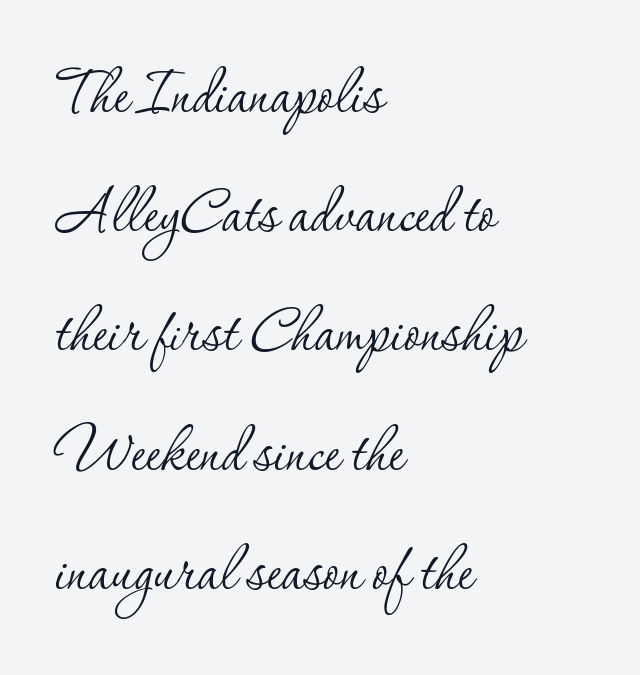
Q: Is the text bold? A: No.
Q: Is the text italic (slanted)? A: Yes.
Q: Is the typeface a serif or a sans-serif typeface? A: Serif.
Q: Is the text underlined? A: No.
Q: How is the paragraph aligned? A: Left-aligned.
Q: Is the spacing between letters normal or unusually wide? A: Normal.
Q: Is the spacing between lines tight, normal or loose? A: Normal.
Q: Width (condensed, normal, or wide)? A: Normal.
Q: Stroke contrast? A: Low.
Q: x-height? A: Small.
Q: Monospaced? A: No.
